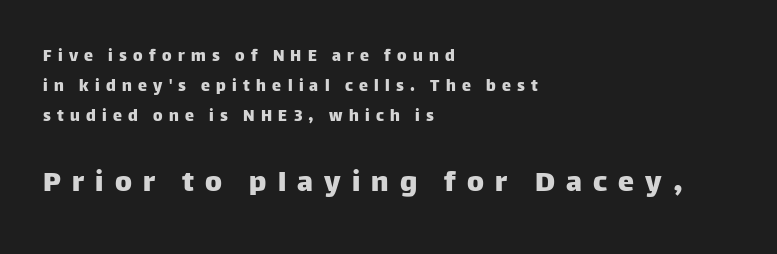
{"serif": "no", "italic": "no", "width": "normal", "stroke_contrast": "low", "x_height": "large", "monospaced": "no", "underline": "no", "align": "left", "line_spacing": "normal", "line_spacing_ratio": 1.68, "letter_spacing": "wide", "letter_spacing_em": 0.35, "larger_block": "second", "size_ratio": 1.78, "glyph_px": 32}
